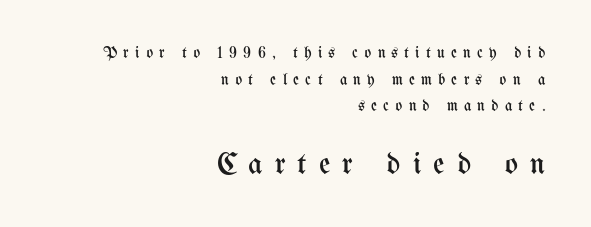
{"italic": "no", "bold": "no", "weight": "regular", "width": "condensed", "stroke_contrast": "medium", "x_height": "medium", "monospaced": "no", "underline": "no", "align": "right", "line_spacing": "normal", "line_spacing_ratio": 1.67, "letter_spacing": "wide", "letter_spacing_em": 0.39, "larger_block": "second", "size_ratio": 1.94, "glyph_px": 31}
